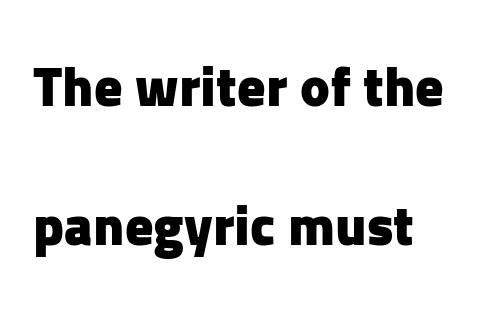
Underlining? Definitely not there. The designer went with a sans here, leaving each stem footless. These lines are rendered in a variable-pitch font. On the weight axis this lands at bold, roughly 700.
